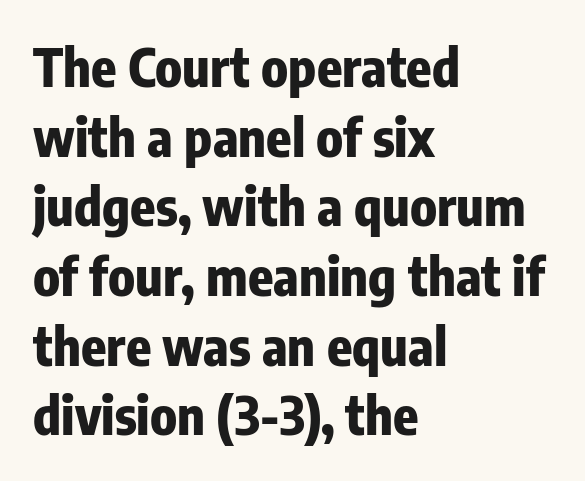
The image shows 52 px heavy, condensed sans-serif type, upright; set left-aligned, normal line spacing (1.34x), normal letter spacing, not underlined; low stroke contrast and a medium x-height.
